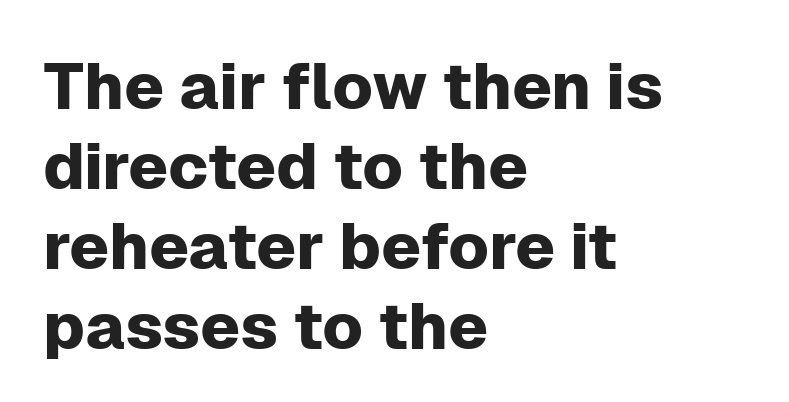
Look at the bottom of the vertical strokes: they stop flat, with no serifs. What stands out about the letter spacing? Nothing — it is the standard amount. Proportional: the letters do not fall into vertical columns. Posture: vertical. The area under the type is left untouched. This rendering uses left alignment, leaving the right contour irregular.
